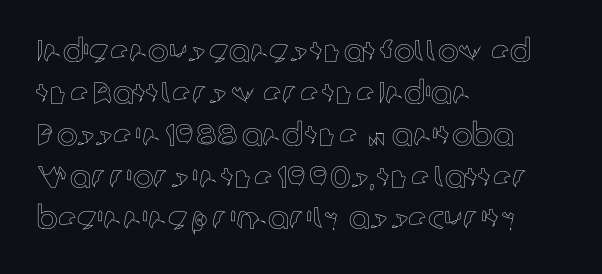
Tall strokes in this sample are plumb rather than angled. Line spacing here is normal. The line texture is even and compact thanks to regular tracking. Glance below the letters and you will spot only blank space. This sample is left-justified, so line endings fall wherever the words run out.
